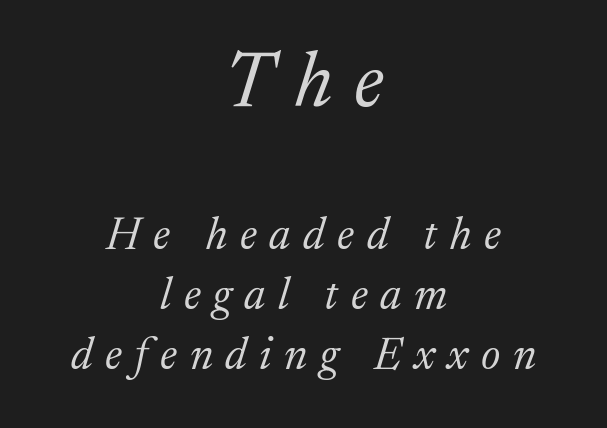
The image shows 79 px light serif type, italic (leaning right); set centered, normal line spacing (1.33x), unusually wide letter spacing (+0.28 em), not underlined; the first (top) block is 1.76x larger; medium stroke contrast and a medium x-height.
